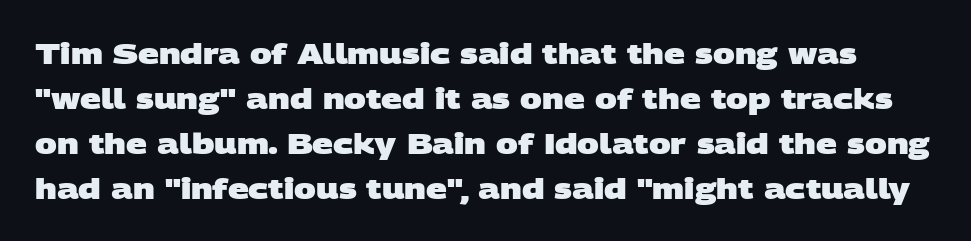
{"serif": "no", "bold": "yes", "weight": "heavy", "width": "wide", "stroke_contrast": "low", "x_height": "large", "monospaced": "no", "underline": "no", "line_spacing": "normal", "line_spacing_ratio": 1.55, "letter_spacing": "normal", "letter_spacing_em": 0.0, "glyph_px": 29}
